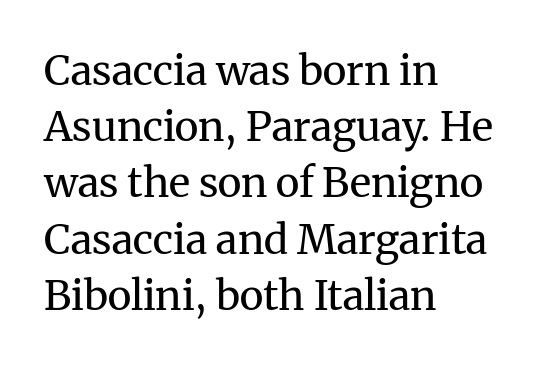
Observe the serifs anchoring each vertical stroke in this sample. What's the leading like? Ordinary, nothing unusual. The foot of each line stays bare and open. Alignment: flush left. Think of a printed novel: that variable character pitch is what you see here. The letters stand upright; this is a roman face.
